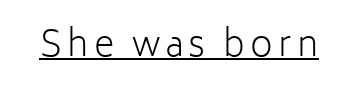
{"serif": "no", "italic": "no", "bold": "no", "weight": "light", "width": "normal", "stroke_contrast": "low", "x_height": "medium", "monospaced": "no", "underline": "yes", "glyph_px": 35}
